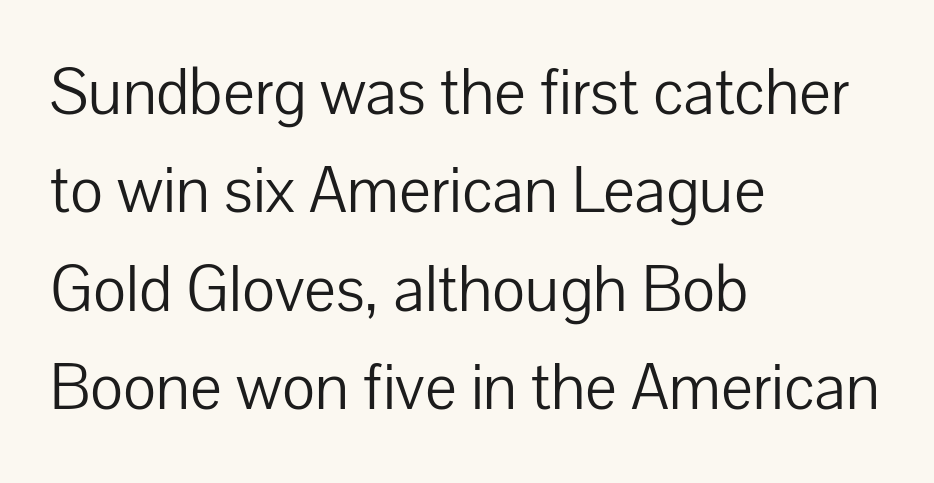
{"serif": "no", "italic": "no", "bold": "no", "weight": "light", "width": "normal", "stroke_contrast": "low", "x_height": "medium", "monospaced": "no", "underline": "no", "align": "left", "line_spacing": "normal", "line_spacing_ratio": 1.47, "letter_spacing": "normal", "letter_spacing_em": 0.0, "glyph_px": 67}
